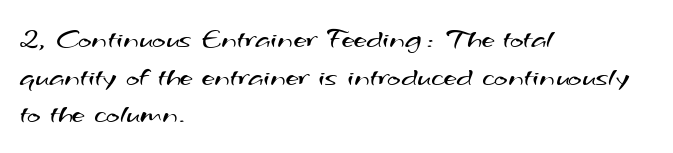
The image shows 29 px regular-weight, wide sans-serif type; set left-aligned, normal line spacing (1.3x), normal letter spacing, not underlined; medium stroke contrast and a small x-height.
